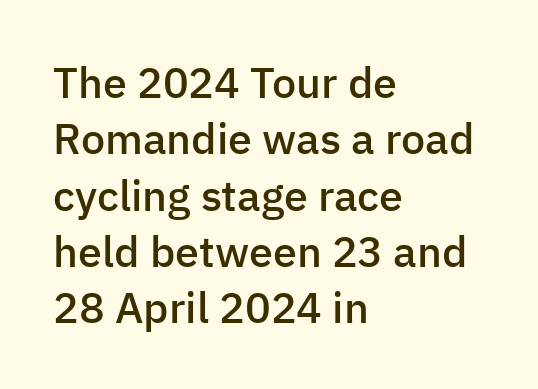
Q: Is the text bold? A: Semi-bold.
Q: Is the text italic (slanted)? A: No, it is upright.
Q: Is the typeface a serif or a sans-serif typeface? A: Sans-serif.
Q: Is the text underlined? A: No.
Q: How is the paragraph aligned? A: Left-aligned.
Q: Is the spacing between letters normal or unusually wide? A: Normal.
Q: Is the spacing between lines tight, normal or loose? A: Normal.
Q: Width (condensed, normal, or wide)? A: Normal.
Q: Stroke contrast? A: Low.
Q: x-height? A: Medium.
Q: Monospaced? A: No.
